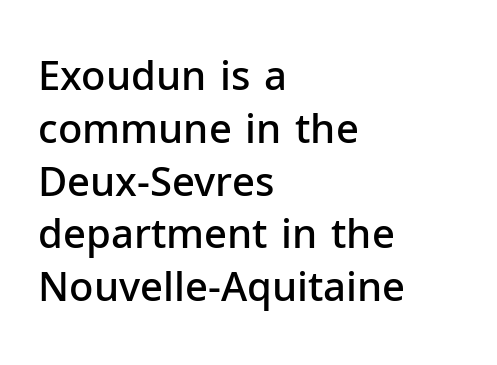
Q: Is the text bold? A: Semi-bold.
Q: Is the text italic (slanted)? A: No, it is upright.
Q: Is the typeface a serif or a sans-serif typeface? A: Sans-serif.
Q: Is the text underlined? A: No.
Q: How is the paragraph aligned? A: Left-aligned.
Q: Is the spacing between letters normal or unusually wide? A: Normal.
Q: Is the spacing between lines tight, normal or loose? A: Normal.
Q: Width (condensed, normal, or wide)? A: Normal.
Q: Stroke contrast? A: Low.
Q: x-height? A: Medium.
Q: Monospaced? A: No.
